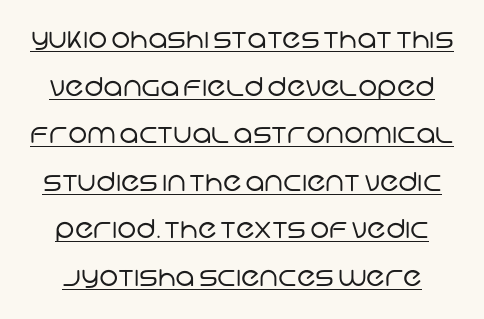
The image shows 26 px text type; set line spacing 1.83x, normal letter spacing, underlined.
